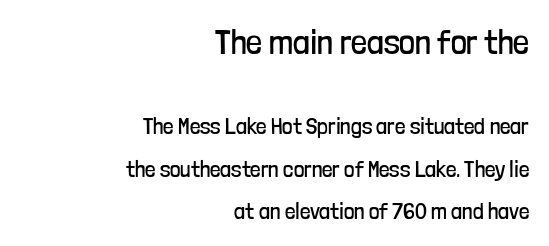
Q: Is the text bold? A: No.
Q: Is the text italic (slanted)? A: No, it is upright.
Q: Is the typeface a serif or a sans-serif typeface? A: Sans-serif.
Q: Is the text underlined? A: No.
Q: How is the paragraph aligned? A: Right-aligned.
Q: Is the spacing between letters normal or unusually wide? A: Normal.
Q: Which block of text is set in a larger size, the first (top) or the second (bottom)? A: The first (top) one.
Q: Width (condensed, normal, or wide)? A: Condensed.
Q: Stroke contrast? A: Low.
Q: x-height? A: Medium.
Q: Monospaced? A: No.
